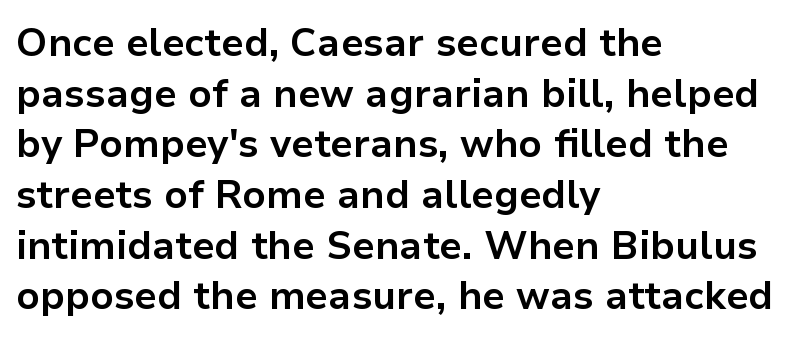
{"serif": "no", "italic": "no", "bold": "yes", "weight": "bold", "width": "normal", "stroke_contrast": "low", "x_height": "medium", "monospaced": "no", "underline": "no", "align": "left", "line_spacing": "normal", "line_spacing_ratio": 1.3, "letter_spacing": "normal", "letter_spacing_em": 0.0, "glyph_px": 39}
